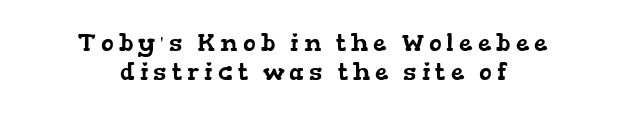
Compared with a flush-left layout, this one balances lines on the center instead. The rendering inserts visible extra space after every character. Each row of text sits above clean, open space.
